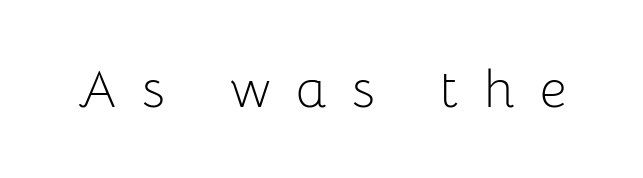
The image shows 53 px light sans-serif type, upright; set unusually wide letter spacing (+0.48 em), not underlined; low stroke contrast and a medium x-height.
